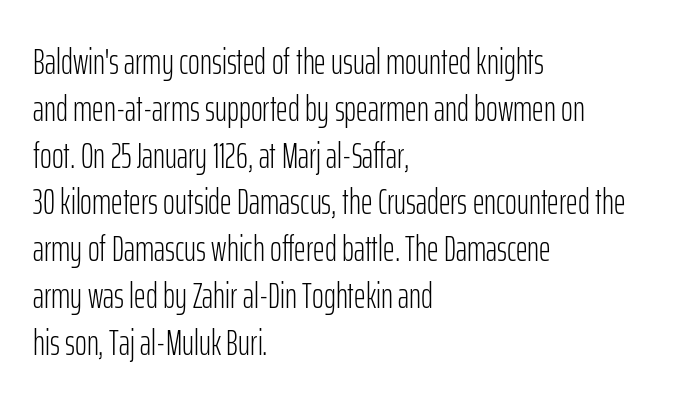
Q: Is the text bold? A: No.
Q: Is the text italic (slanted)? A: No, it is upright.
Q: Is the typeface a serif or a sans-serif typeface? A: Sans-serif.
Q: Is the text underlined? A: No.
Q: How is the paragraph aligned? A: Left-aligned.
Q: Is the spacing between letters normal or unusually wide? A: Normal.
Q: Is the spacing between lines tight, normal or loose? A: Normal.
Q: Width (condensed, normal, or wide)? A: Condensed.
Q: Stroke contrast? A: Low.
Q: x-height? A: Medium.
Q: Monospaced? A: No.
